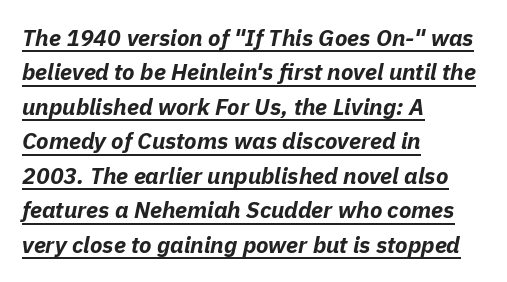
Summary of vertical rhythm: regular, with standard interline spacing. A typesetter would call this zero additional tracking. Glance below the letters and you will spot a drawn line. Posture: slanted. Typeset ragged right — the left edge is the straight one. Does the weight exceed regular? Yes, all the way to bold.
